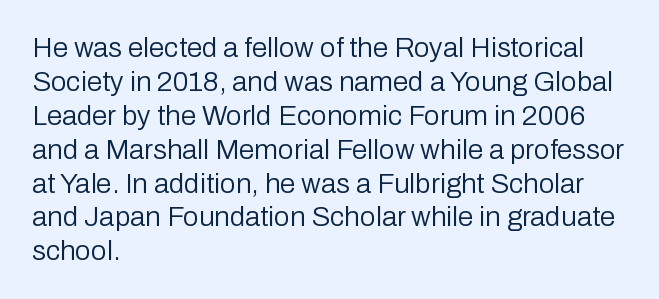
When letters stand straight like this, we call the style roman or upright. Regarding serifs, this sample does without them. The font sits on the lighter half of the weight spectrum, regular included. Spacing verdict: proportional, widths tailored to each character.
